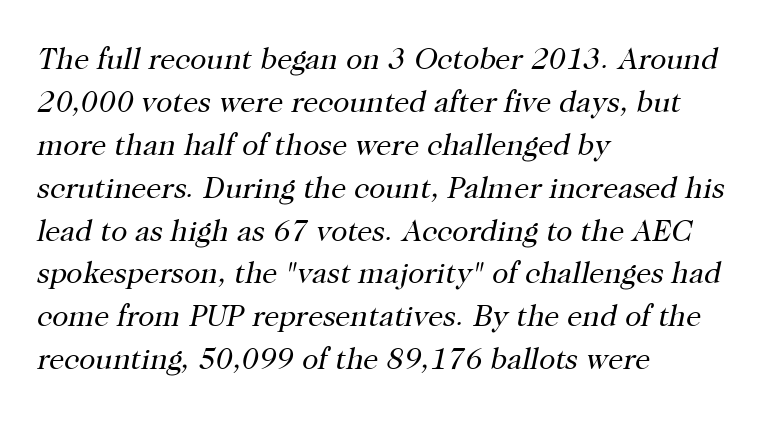
The image shows 30 px regular-weight serif type, italic (leaning right); set left-aligned, normal line spacing (1.43x), normal letter spacing, not underlined; high stroke contrast and a medium x-height.
